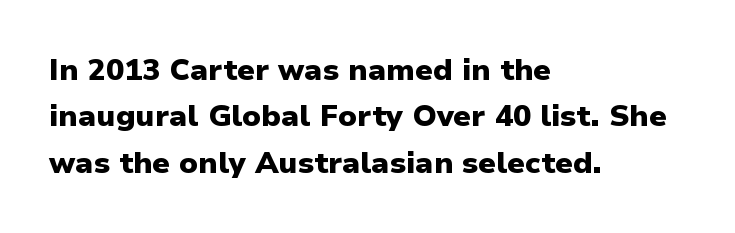
The image shows 30 px heavy sans-serif type, upright; set left-aligned, normal line spacing (1.55x), normal letter spacing, not underlined; low stroke contrast and a medium x-height.
